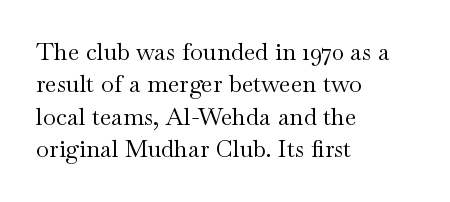
Q: Is the text bold? A: No.
Q: Is the text italic (slanted)? A: No, it is upright.
Q: Is the text underlined? A: No.
Q: How is the paragraph aligned? A: Left-aligned.
Q: Is the spacing between letters normal or unusually wide? A: Normal.
Q: Is the spacing between lines tight, normal or loose? A: Normal.
